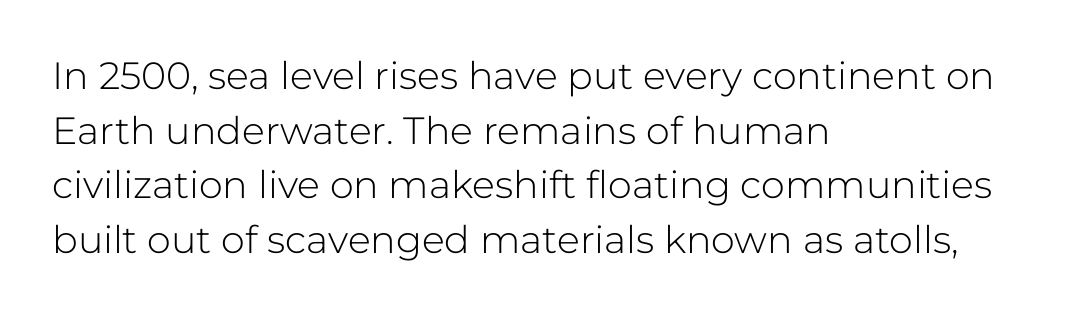
The image shows 38 px light sans-serif type, upright; set left-aligned, normal line spacing (1.44x), normal letter spacing, not underlined; low stroke contrast and a medium x-height.
